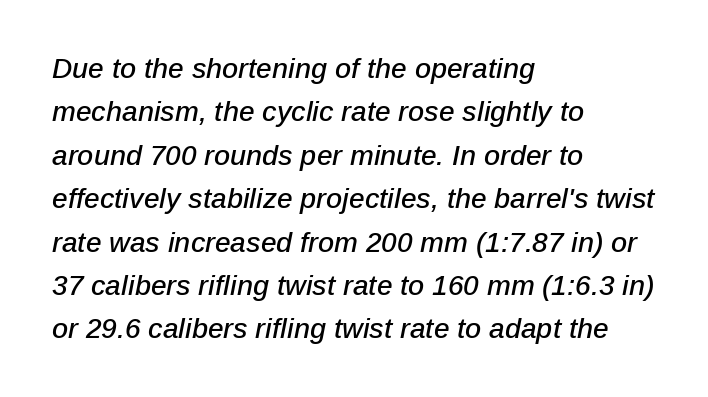
The image shows 28 px text type, italic (leaning right); set left-aligned, normal line spacing (1.55x), normal letter spacing, not underlined; low stroke contrast and a medium x-height.
